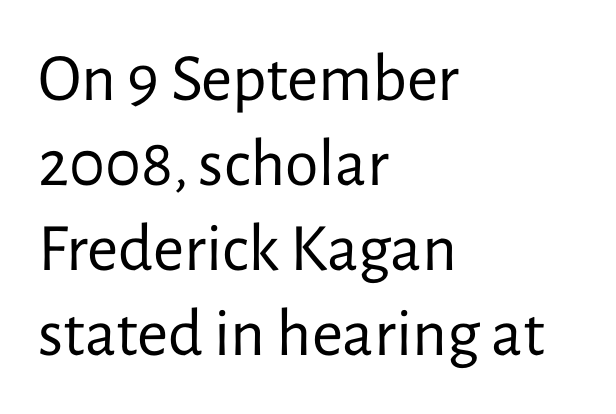
{"serif": "no", "italic": "no", "bold": "no", "weight": "regular", "width": "normal", "stroke_contrast": "low", "x_height": "medium", "monospaced": "no", "underline": "no", "align": "left", "line_spacing": "normal", "line_spacing_ratio": 1.25, "letter_spacing": "normal", "letter_spacing_em": 0.0, "glyph_px": 68}
